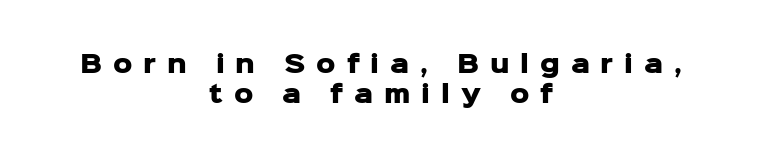
Someone cranked the tracking dial way up on this one. One-word summary of the alignment: center. Rule under the text: the space is simply empty. The typography opts for an upright posture over an oblique one. I'd describe the lettering as bold — thick and assertive.
